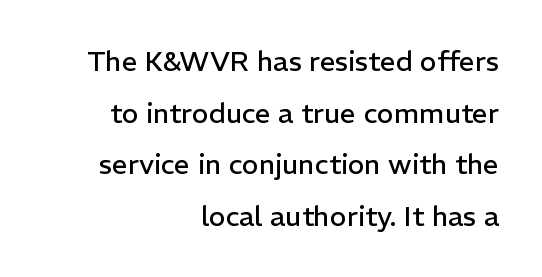
Q: Is the text bold? A: No.
Q: Is the text italic (slanted)? A: No, it is upright.
Q: Is the typeface a serif or a sans-serif typeface? A: Sans-serif.
Q: Is the text underlined? A: No.
Q: How is the paragraph aligned? A: Right-aligned.
Q: Is the spacing between letters normal or unusually wide? A: Normal.
Q: Width (condensed, normal, or wide)? A: Normal.
Q: Stroke contrast? A: Low.
Q: x-height? A: Medium.
Q: Monospaced? A: No.
